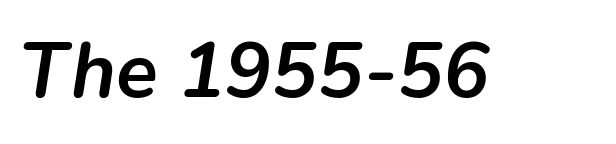
Unmarked baselines from the first word to the last. Words appear dense and cohesive because spacing is normal. Compared with ordinary roman type, these characters are visibly tilted. Looks like regular typesetting: each glyph gets only the width it needs.
